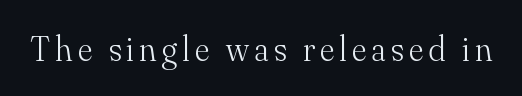
The image shows 35 px light serif type, upright; set not underlined; medium stroke contrast and a small x-height.
